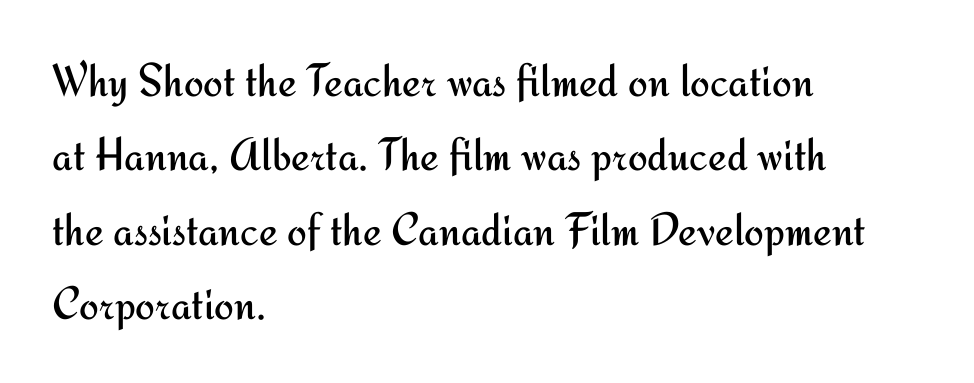
The image shows 47 px regular-weight sans-serif type, upright; set left-aligned, normal line spacing (1.58x), normal letter spacing, not underlined; medium stroke contrast and a small x-height.
